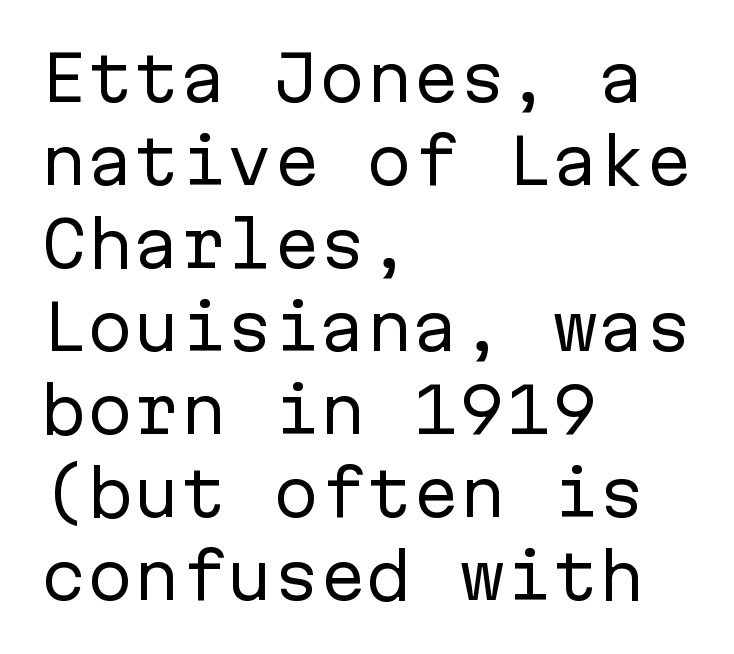
Normally led — the rows are evenly, conventionally spaced. Observe the ordinary spacing: letters are neighbours, not strangers. Font category for this specimen: sans-serif. The lettering stays uniformly vertical, giving the passage a roman look. Each stroke keeps to a modest, everyday thickness or less.
